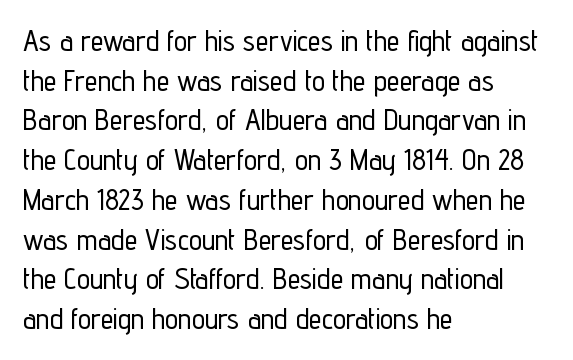
Look at the tracking — it's just the regular setting, nothing added. The zone under the glyphs is completely vacant. These lines sit exactly where default settings would place them. The rendering uses natural spacing where letterforms have individual widths.
